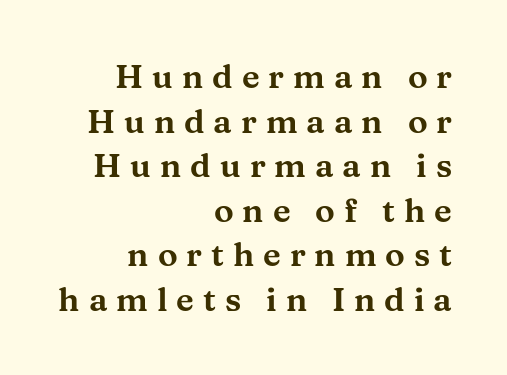
Check where the strokes stop: tiny serifs finish them off. The face used here is proportionally spaced, like ordinary book or web type. This rendering uses right alignment, leaving the left contour irregular. The glyphs are unaccompanied by any horizontal stroke below them.
